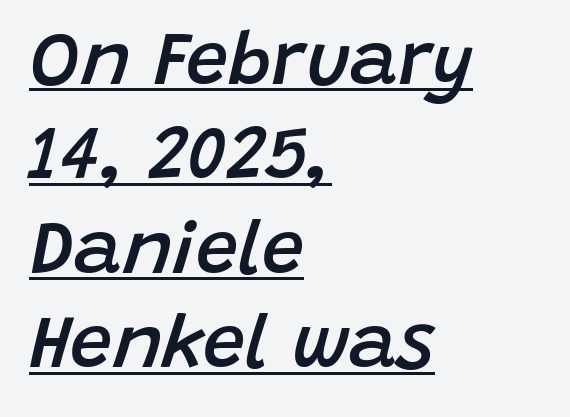
{"italic": "yes", "lean": "right", "slant_degrees": 15, "bold": "semi", "weight": "semibold", "width": "normal", "stroke_contrast": "low", "x_height": "large", "monospaced": "no", "underline": "yes", "align": "left", "line_spacing": "normal", "line_spacing_ratio": 1.26, "letter_spacing": "normal", "letter_spacing_em": 0.0, "glyph_px": 75}
